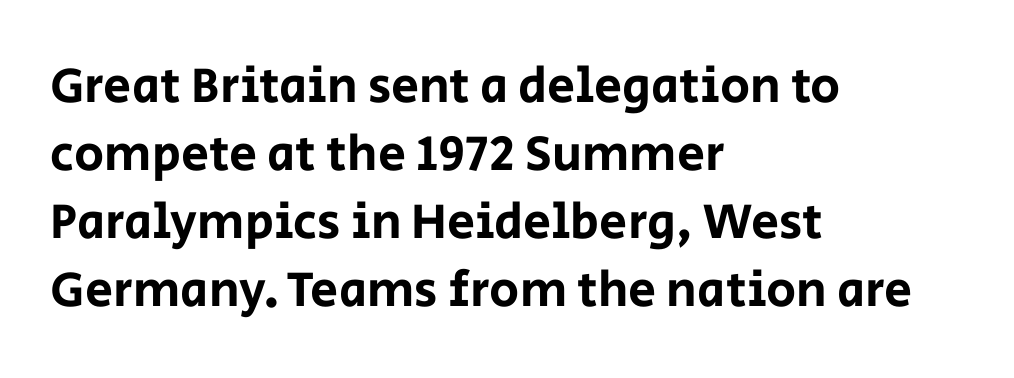
Q: Is the text italic (slanted)? A: No, it is upright.
Q: Is the typeface a serif or a sans-serif typeface? A: Sans-serif.
Q: Is the text underlined? A: No.
Q: How is the paragraph aligned? A: Left-aligned.
Q: Is the spacing between letters normal or unusually wide? A: Normal.
Q: Is the spacing between lines tight, normal or loose? A: Normal.
Q: Width (condensed, normal, or wide)? A: Normal.
Q: Stroke contrast? A: Low.
Q: x-height? A: Large.
Q: Monospaced? A: No.
